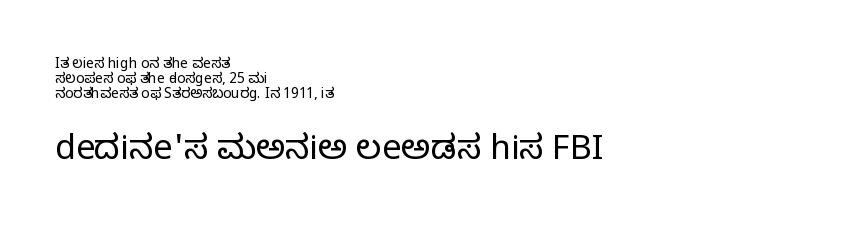
Q: Is the text bold? A: No.
Q: Is the text italic (slanted)? A: No, it is upright.
Q: Is the typeface a serif or a sans-serif typeface? A: Serif.
Q: Is the text underlined? A: No.
Q: How is the paragraph aligned? A: Left-aligned.
Q: Is the spacing between letters normal or unusually wide? A: Normal.
Q: Is the spacing between lines tight, normal or loose? A: Tight.
Q: Which block of text is set in a larger size, the first (top) or the second (bottom)? A: The second (bottom) one.
Q: Width (condensed, normal, or wide)? A: Normal.
Q: Stroke contrast? A: Low.
Q: x-height? A: Large.
Q: Monospaced? A: No.
